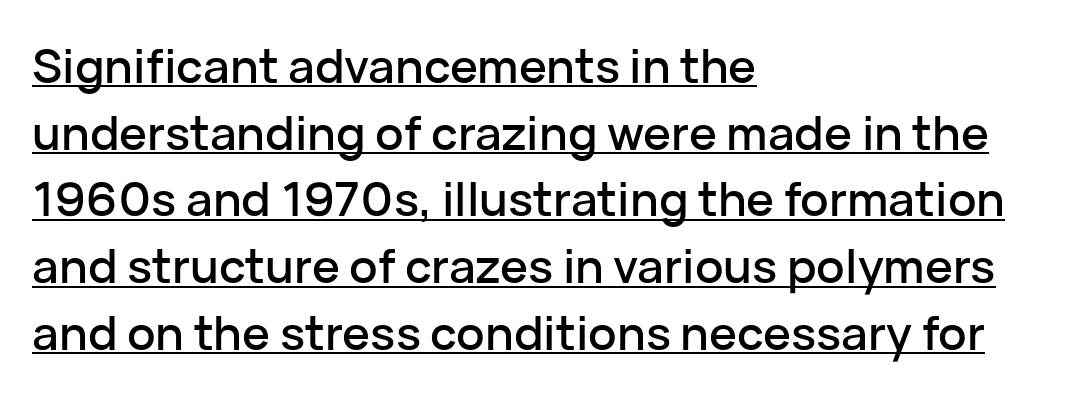
Q: Is the text italic (slanted)? A: No, it is upright.
Q: Is the typeface a serif or a sans-serif typeface? A: Sans-serif.
Q: Is the text underlined? A: Yes.
Q: How is the paragraph aligned? A: Left-aligned.
Q: Is the spacing between letters normal or unusually wide? A: Normal.
Q: Is the spacing between lines tight, normal or loose? A: Normal.
Q: Width (condensed, normal, or wide)? A: Normal.
Q: Stroke contrast? A: Low.
Q: x-height? A: Medium.
Q: Monospaced? A: No.
